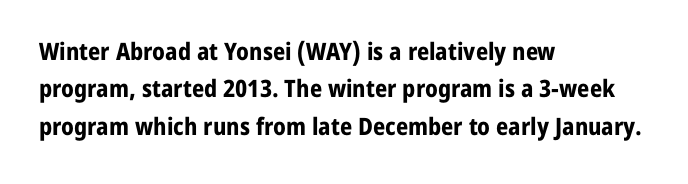
The image shows 24 px bold type, upright; set left-aligned, normal line spacing (1.56x), normal letter spacing, not underlined.
